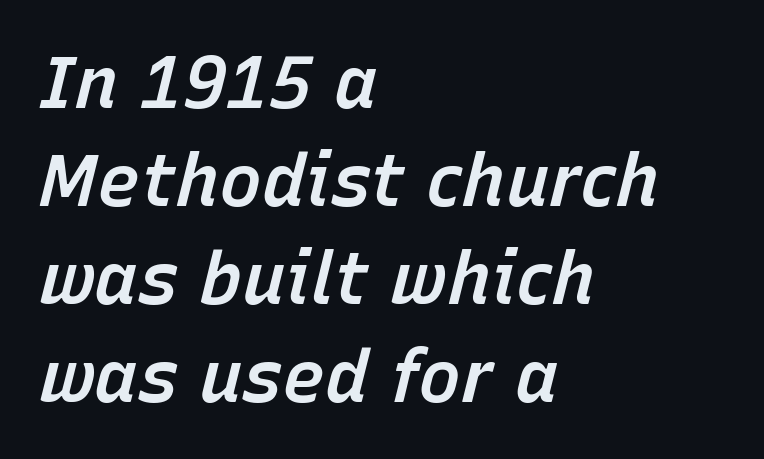
{"italic": "yes", "lean": "right", "slant_degrees": 15, "bold": "semi", "weight": "semibold", "width": "normal", "stroke_contrast": "low", "x_height": "medium", "monospaced": "no", "underline": "no", "align": "left", "line_spacing": "normal", "line_spacing_ratio": 1.36, "letter_spacing": "normal", "letter_spacing_em": 0.0, "glyph_px": 72}
